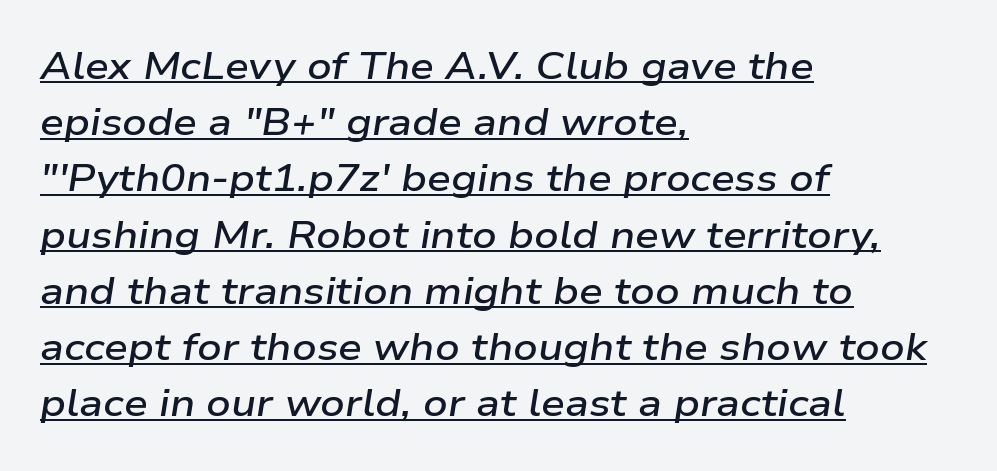
{"italic": "yes", "lean": "right", "slant_degrees": 9, "bold": "semi", "weight": "semibold", "width": "wide", "stroke_contrast": "low", "x_height": "medium", "monospaced": "no", "underline": "yes", "align": "left", "line_spacing": "normal", "line_spacing_ratio": 1.48, "letter_spacing": "normal", "letter_spacing_em": 0.0, "glyph_px": 38}
